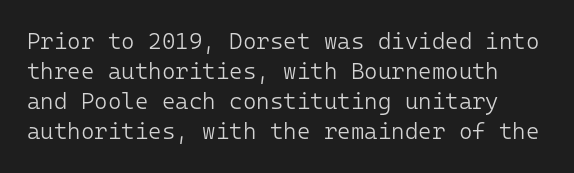
Q: Is the text bold? A: No.
Q: Is the text italic (slanted)? A: No, it is upright.
Q: Is the text underlined? A: No.
Q: Is the spacing between letters normal or unusually wide? A: Normal.
Q: Is the spacing between lines tight, normal or loose? A: Normal.
